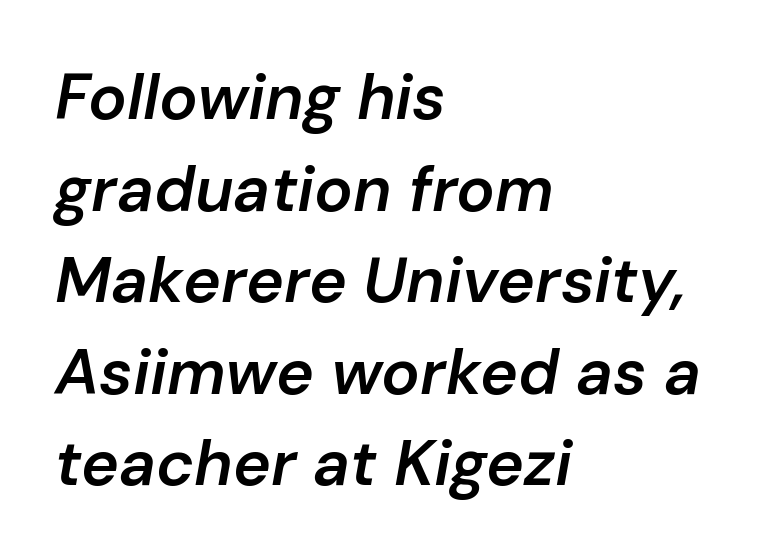
Just letters on the line, the space beneath them empty. Tracking value appears to be zero — textbook default spacing. Notice how descenders clear the ascenders below comfortably — that's standard leading. Left-aligned paragraph, ragged on the right. You can tell it's italic because the verticals aren't actually vertical.
